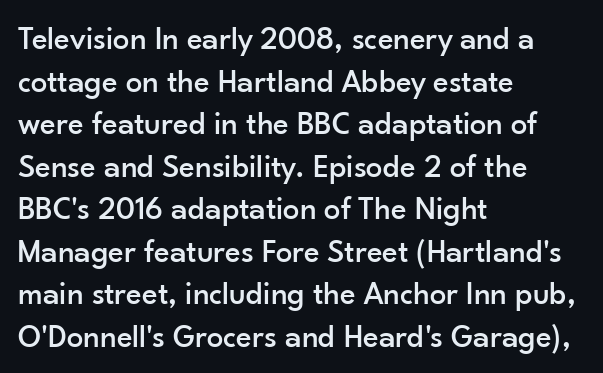
Q: Is the text italic (slanted)? A: No, it is upright.
Q: Is the typeface a serif or a sans-serif typeface? A: Sans-serif.
Q: Is the text underlined? A: No.
Q: How is the paragraph aligned? A: Left-aligned.
Q: Is the spacing between letters normal or unusually wide? A: Normal.
Q: Is the spacing between lines tight, normal or loose? A: Normal.
Q: Width (condensed, normal, or wide)? A: Normal.
Q: Stroke contrast? A: Low.
Q: x-height? A: Small.
Q: Monospaced? A: No.
